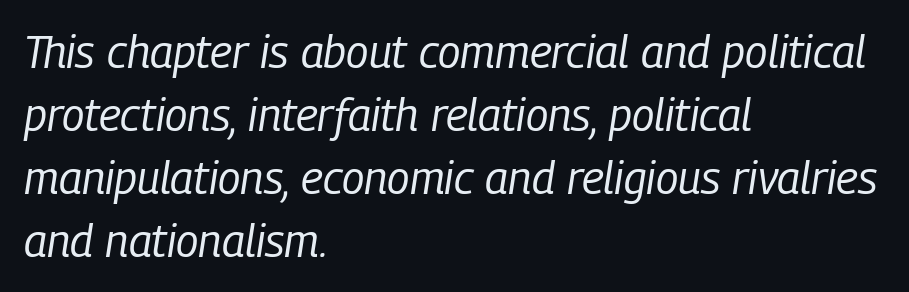
The image shows 45 px regular-weight, condensed type, italic (leaning right); set left-aligned, normal line spacing (1.4x), normal letter spacing, not underlined; low stroke contrast and a medium x-height.
